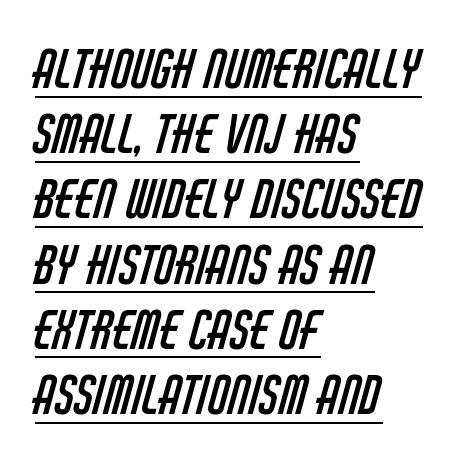
The image shows 53 px regular-weight, condensed sans-serif type; set left-aligned, line spacing 1.23x, normal letter spacing, underlined; low stroke contrast and a large x-height.
